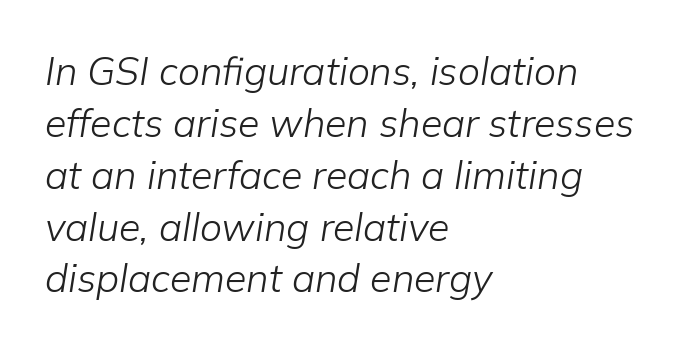
The image shows 39 px light type, italic (leaning right); set left-aligned, normal line spacing (1.33x), normal letter spacing, not underlined; low stroke contrast and a medium x-height.
